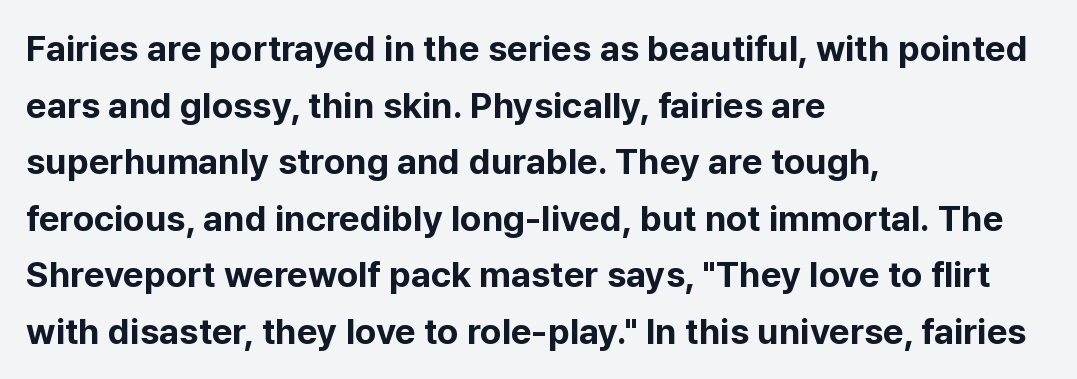
The image shows 36 px bold sans-serif type, upright; set left-aligned, normal line spacing (1.57x), normal letter spacing, not underlined; low stroke contrast and a medium x-height.
